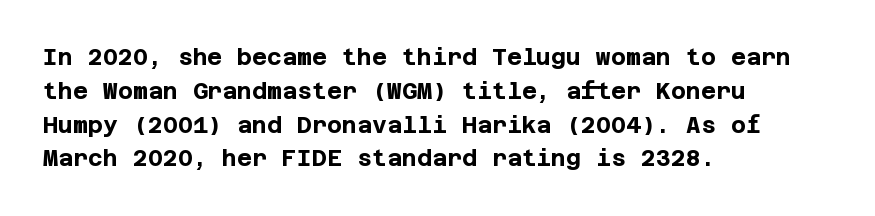
The image shows 23 px bold type, upright; set left-aligned, normal line spacing (1.47x), normal letter spacing, not underlined.
